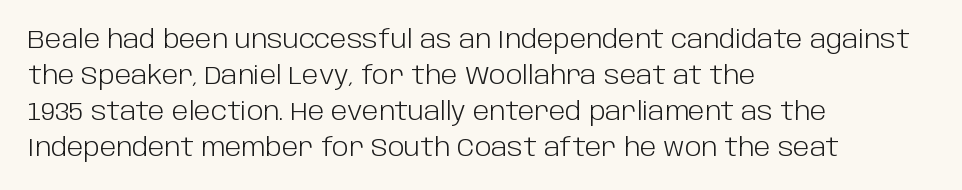
Q: Is the text bold? A: No.
Q: Is the text italic (slanted)? A: No, it is upright.
Q: Is the text underlined? A: No.
Q: How is the paragraph aligned? A: Left-aligned.
Q: Is the spacing between letters normal or unusually wide? A: Normal.
Q: Is the spacing between lines tight, normal or loose? A: Normal.
